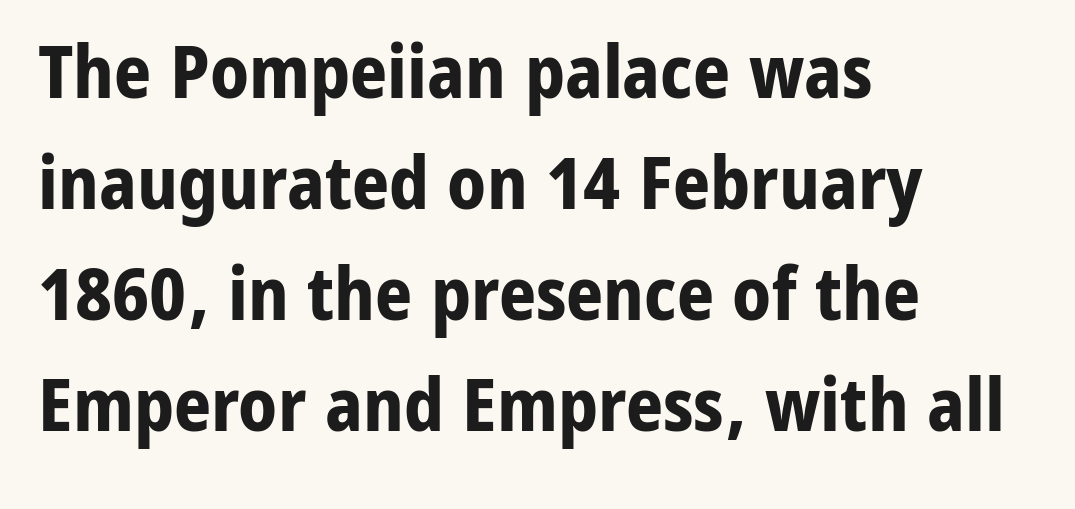
The image shows 73 px bold sans-serif type, upright; set left-aligned, normal line spacing (1.52x), normal letter spacing, not underlined; low stroke contrast and a medium x-height.
